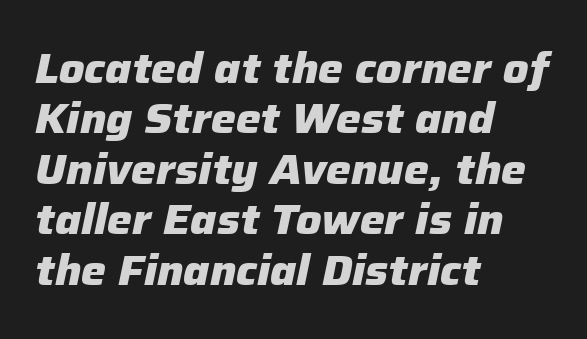
The specimen omits any rule beneath the text block's lines. Compared with a centered layout, this one pins lines to the left instead. A typesetter would call this zero additional tracking. Varying glyph widths throughout — classic text-font behaviour.
